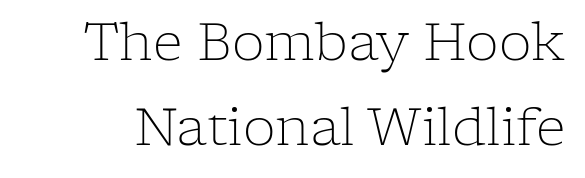
Q: Is the text bold? A: No.
Q: Is the text italic (slanted)? A: No, it is upright.
Q: Is the typeface a serif or a sans-serif typeface? A: Serif.
Q: Is the text underlined? A: No.
Q: Is the spacing between letters normal or unusually wide? A: Normal.
Q: Is the spacing between lines tight, normal or loose? A: Normal.
Q: Width (condensed, normal, or wide)? A: Normal.
Q: Stroke contrast? A: Low.
Q: x-height? A: Medium.
Q: Monospaced? A: No.
